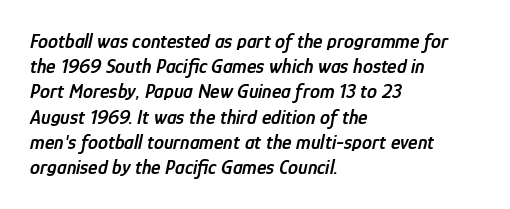
The letters are slanted; this is an italic face. Default kerning and tracking; the words read as compact shapes. Underline: absent. Layout note: lines flush left. Honestly, the row spacing looks completely unremarkable. I'd describe the lettering as semibold — firm but not a full bold.
